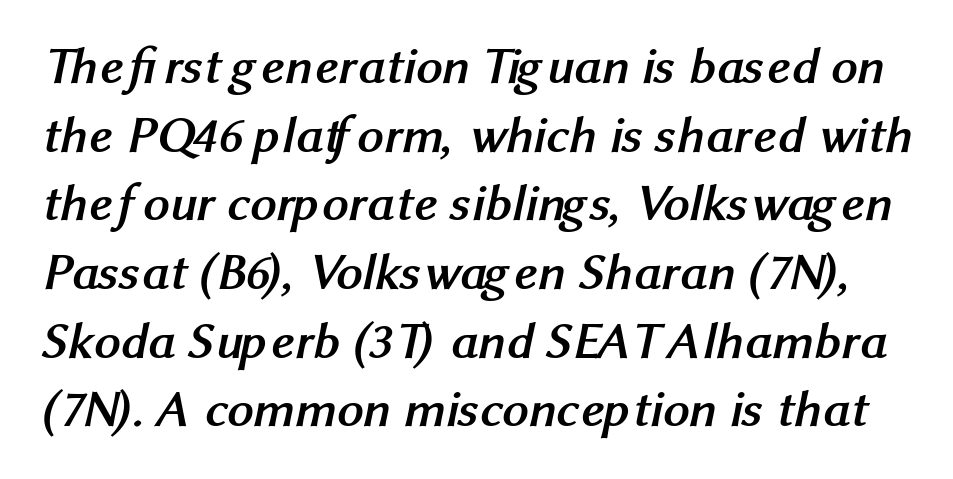
The image shows 52 px semibold sans-serif type; set normal line spacing (1.32x), normal letter spacing, not underlined; medium stroke contrast and a medium x-height.
